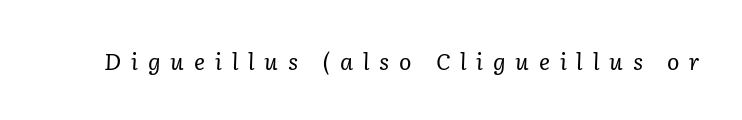
Letters have the restrained weight of plain body copy at most. The baseline area is clear. Short note: letters widely spaced. Italic: yes, the glyphs are oblique.
